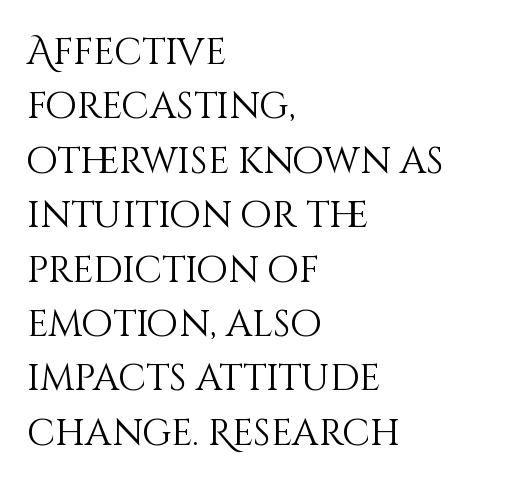
The image shows 37 px light type, upright; set left-aligned, normal line spacing (1.47x), normal letter spacing, not underlined; medium stroke contrast and a large x-height.
